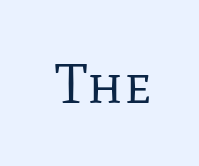
The image shows 57 px regular-weight serif type, upright; set normal letter spacing, not underlined; low stroke contrast and a medium x-height.
